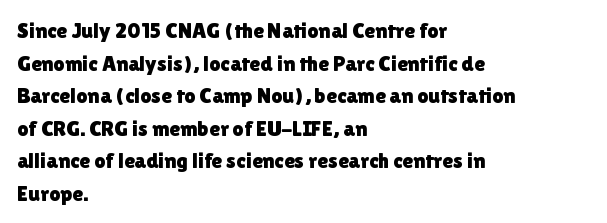
{"italic": "no", "underline": "no", "align": "left", "line_spacing": "normal", "line_spacing_ratio": 1.48, "letter_spacing": "normal", "letter_spacing_em": 0.0, "glyph_px": 22}
